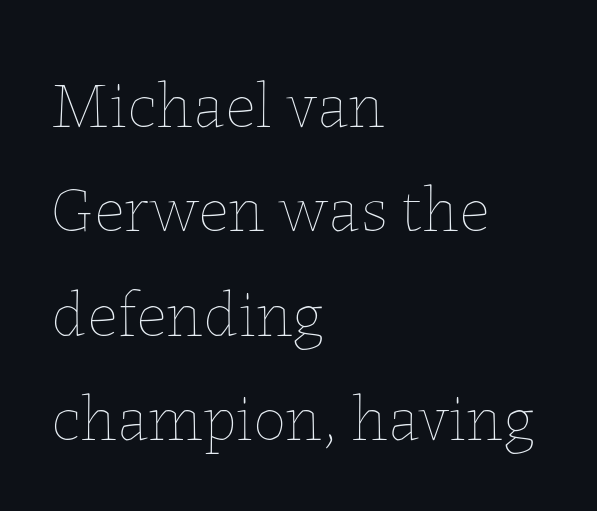
{"italic": "no", "bold": "no", "weight": "thin", "width": "normal", "stroke_contrast": "low", "x_height": "medium", "monospaced": "no", "underline": "no", "align": "left", "line_spacing": "normal", "line_spacing_ratio": 1.58, "letter_spacing": "normal", "letter_spacing_em": 0.0, "glyph_px": 66}
